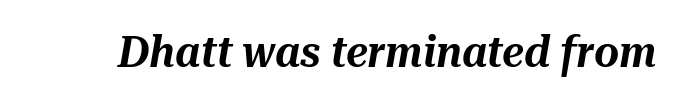
Q: Is the text italic (slanted)? A: Yes, it leans right by about 10 degrees.
Q: Is the text underlined? A: No.
Q: Is the spacing between letters normal or unusually wide? A: Normal.
Q: Width (condensed, normal, or wide)? A: Normal.
Q: Stroke contrast? A: Medium.
Q: x-height? A: Medium.
Q: Monospaced? A: No.
